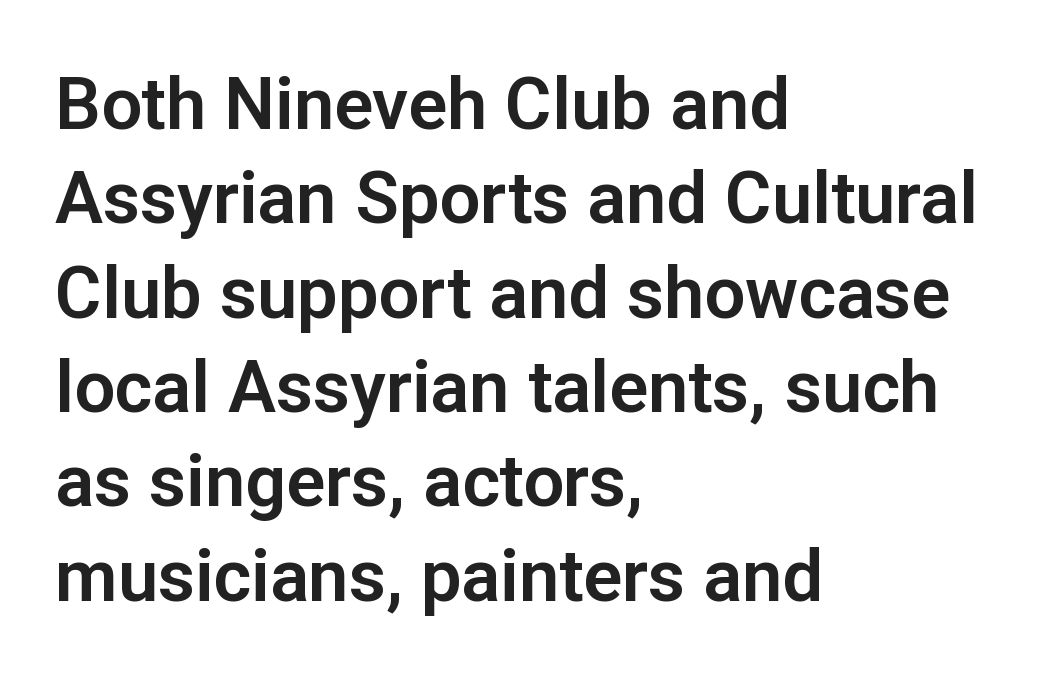
Q: Is the text italic (slanted)? A: No, it is upright.
Q: Is the typeface a serif or a sans-serif typeface? A: Sans-serif.
Q: Is the text underlined? A: No.
Q: How is the paragraph aligned? A: Left-aligned.
Q: Is the spacing between letters normal or unusually wide? A: Normal.
Q: Is the spacing between lines tight, normal or loose? A: Normal.
Q: Width (condensed, normal, or wide)? A: Normal.
Q: Stroke contrast? A: Low.
Q: x-height? A: Medium.
Q: Monospaced? A: No.
